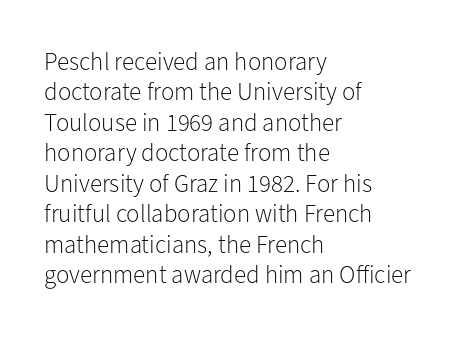
{"italic": "no", "bold": "no", "underline": "no", "align": "left", "line_spacing_ratio": 1.22, "letter_spacing": "normal", "letter_spacing_em": 0.0, "glyph_px": 25}
